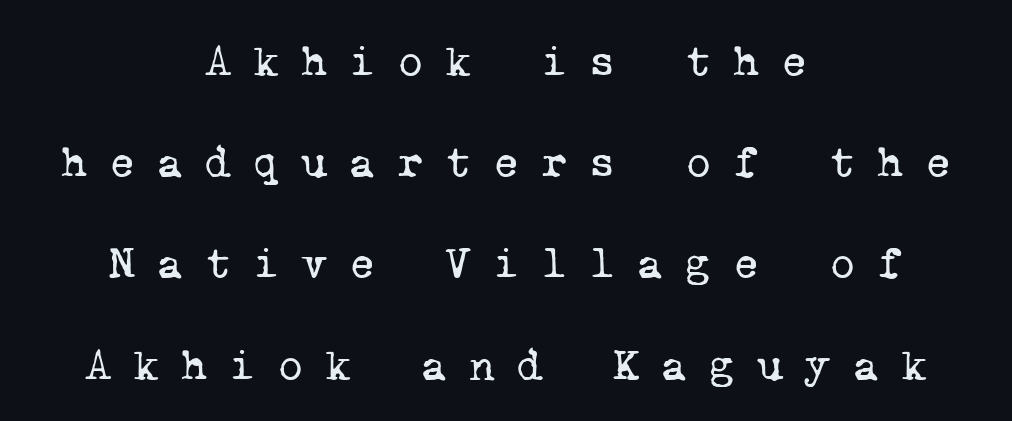
No word sits above an underline. You can tell from the footed stems that serif type was used. Substantial extra tracking has been applied to these lines. A typesetter would call this leading open, well beyond the default.
